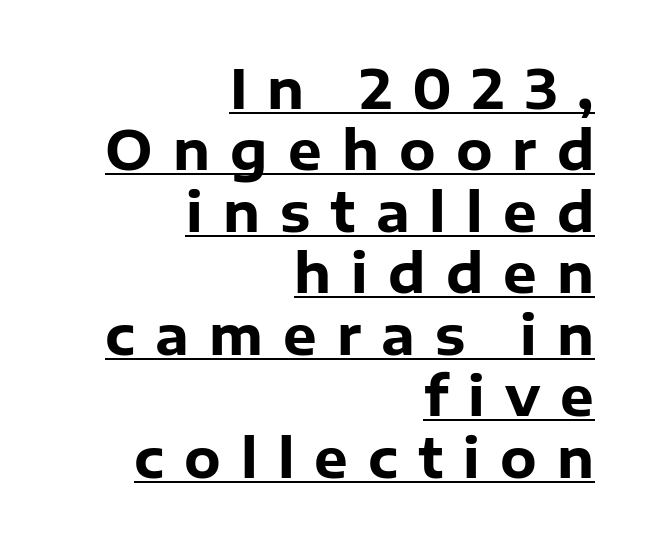
Look at the tracking — it's clearly loosened, letters drifting apart. Where is the straight margin? On the right. Descenders here cross a horizontal rule under the line. In terms of posture, this sample is upright. Does the weight exceed regular? Yes, all the way to bold. The passage shown is typeset with a sans-serif family.
